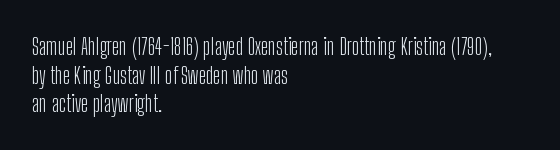
Q: Is the text bold? A: No.
Q: Is the text italic (slanted)? A: No, it is upright.
Q: Is the text underlined? A: No.
Q: How is the paragraph aligned? A: Left-aligned.
Q: Is the spacing between letters normal or unusually wide? A: Normal.
Q: Is the spacing between lines tight, normal or loose? A: Normal.
